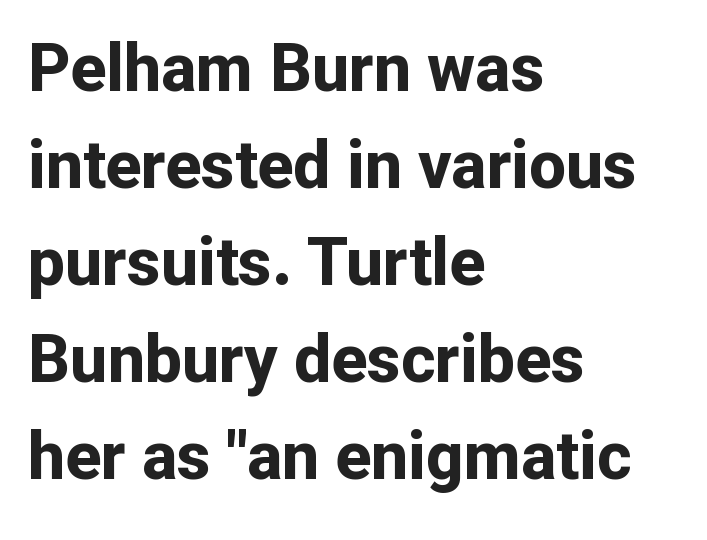
The image shows 66 px bold sans-serif type, upright; set left-aligned, normal line spacing (1.47x), normal letter spacing, not underlined; low stroke contrast and a medium x-height.
